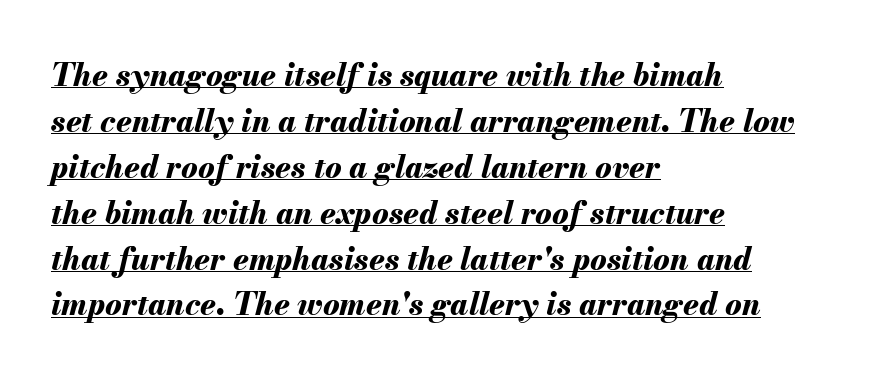
This sample is left-justified, so line endings fall wherever the words run out. This block has exactly the height ordinary leading produces. Words appear dense and cohesive because spacing is normal. Is the type slanted? Yes — the strokes lean at a clear angle. Do the characters align in a grid? No, the font is proportional. The strokes are fattened all the way to bold.
